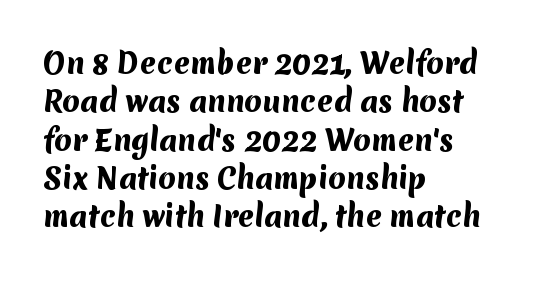
The image shows 28 px heavy sans-serif type; set left-aligned, normal line spacing (1.37x), normal letter spacing, not underlined; medium stroke contrast and a medium x-height.
